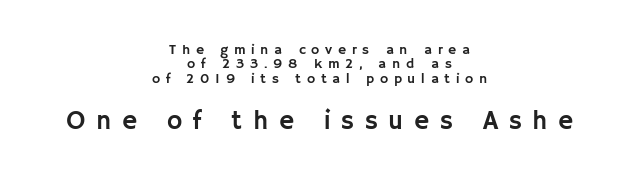
Q: Is the text italic (slanted)? A: No, it is upright.
Q: Is the text underlined? A: No.
Q: How is the paragraph aligned? A: Centered.
Q: Is the spacing between letters normal or unusually wide? A: Unusually wide.
Q: Is the spacing between lines tight, normal or loose? A: Tight.
Q: Which block of text is set in a larger size, the first (top) or the second (bottom)? A: The second (bottom) one.
